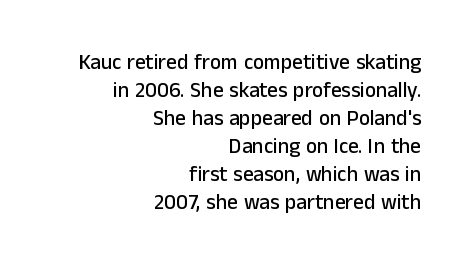
Q: Is the text italic (slanted)? A: No, it is upright.
Q: Is the text underlined? A: No.
Q: How is the paragraph aligned? A: Right-aligned.
Q: Is the spacing between letters normal or unusually wide? A: Normal.
Q: Is the spacing between lines tight, normal or loose? A: Normal.
